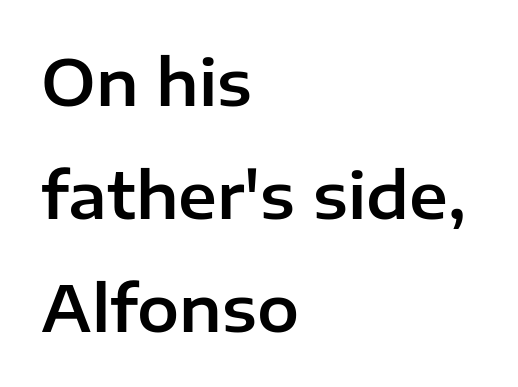
Q: Is the text italic (slanted)? A: No, it is upright.
Q: Is the typeface a serif or a sans-serif typeface? A: Sans-serif.
Q: Is the text underlined? A: No.
Q: How is the paragraph aligned? A: Left-aligned.
Q: Is the spacing between letters normal or unusually wide? A: Normal.
Q: Width (condensed, normal, or wide)? A: Normal.
Q: Stroke contrast? A: Low.
Q: x-height? A: Medium.
Q: Monospaced? A: No.
